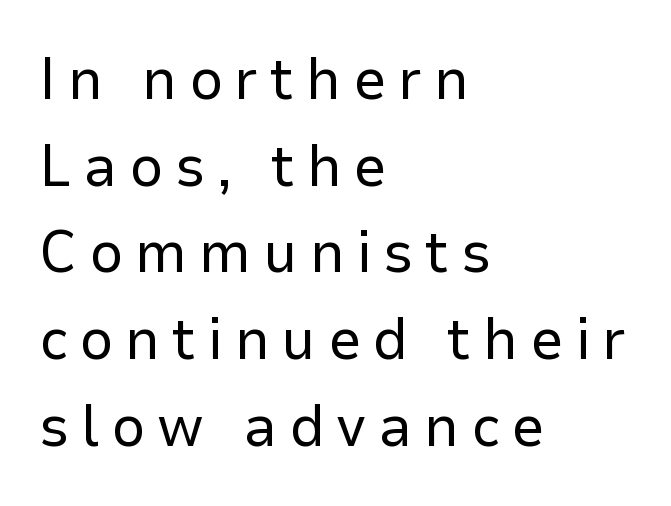
{"serif": "no", "italic": "no", "bold": "no", "weight": "regular", "width": "normal", "stroke_contrast": "low", "x_height": "medium", "monospaced": "no", "underline": "no", "align": "left", "line_spacing": "normal", "line_spacing_ratio": 1.47, "letter_spacing": "wide", "letter_spacing_em": 0.2, "glyph_px": 59}
